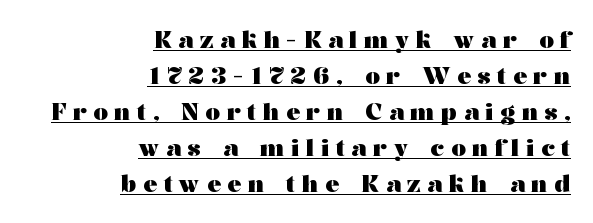
Q: Is the text bold? A: Yes.
Q: Is the text italic (slanted)? A: No, it is upright.
Q: Is the text underlined? A: Yes.
Q: How is the paragraph aligned? A: Right-aligned.
Q: Is the spacing between letters normal or unusually wide? A: Unusually wide.
Q: Is the spacing between lines tight, normal or loose? A: Normal.
